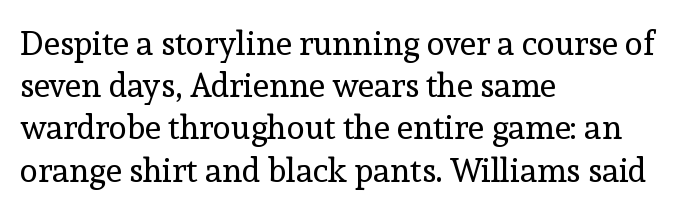
{"serif": "yes", "italic": "no", "bold": "no", "weight": "regular", "width": "normal", "x_height": "medium", "monospaced": "no", "underline": "no", "align": "left", "line_spacing": "normal", "line_spacing_ratio": 1.28, "letter_spacing": "normal", "letter_spacing_em": 0.0, "glyph_px": 33}
